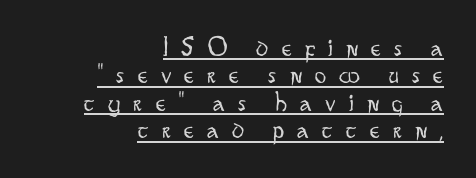
{"serif": "no", "italic": "no", "bold": "no", "weight": "light", "width": "condensed", "stroke_contrast": "low", "x_height": "small", "monospaced": "no", "underline": "yes", "align": "right", "line_spacing": "tight", "line_spacing_ratio": 0.98, "letter_spacing": "wide", "letter_spacing_em": 0.48, "glyph_px": 28}
